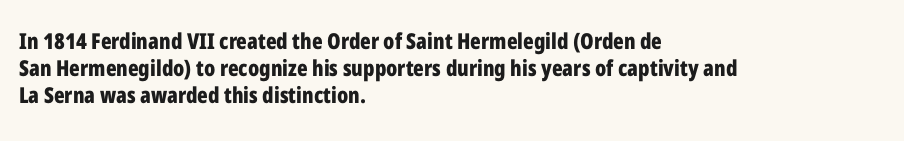
Q: Is the text bold? A: Yes.
Q: Is the text italic (slanted)? A: No, it is upright.
Q: Is the text underlined? A: No.
Q: How is the paragraph aligned? A: Left-aligned.
Q: Is the spacing between letters normal or unusually wide? A: Normal.
